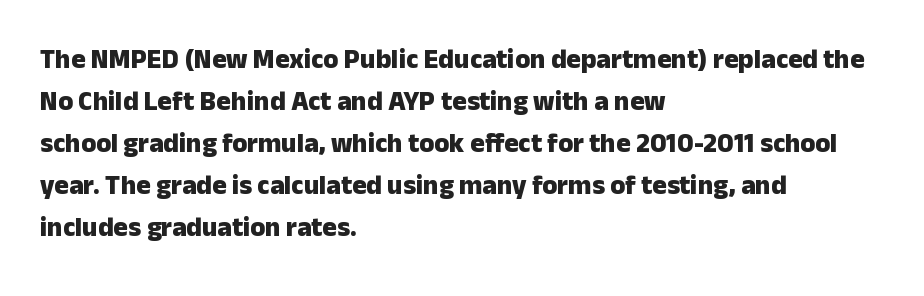
{"italic": "no", "bold": "yes", "underline": "no", "align": "left", "line_spacing": "normal", "line_spacing_ratio": 1.56, "letter_spacing": "normal", "letter_spacing_em": 0.0, "glyph_px": 27}
